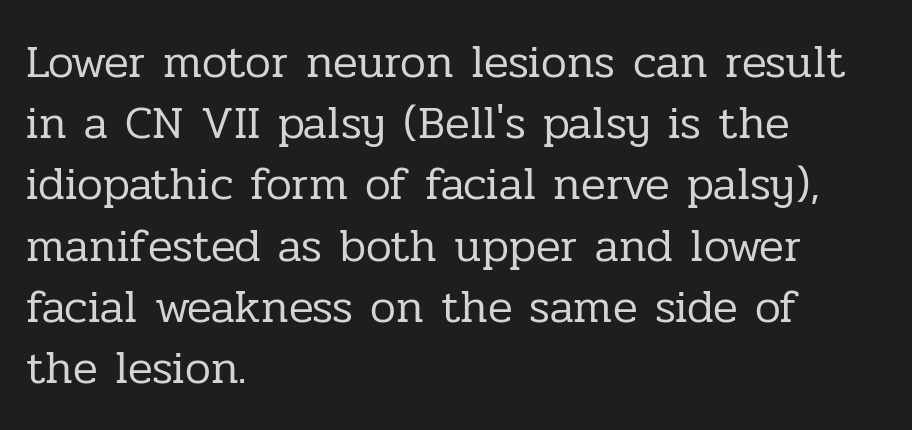
Q: Is the text bold? A: No.
Q: Is the text italic (slanted)? A: No, it is upright.
Q: Is the typeface a serif or a sans-serif typeface? A: Serif.
Q: Is the text underlined? A: No.
Q: How is the paragraph aligned? A: Left-aligned.
Q: Is the spacing between letters normal or unusually wide? A: Normal.
Q: Is the spacing between lines tight, normal or loose? A: Normal.
Q: Width (condensed, normal, or wide)? A: Normal.
Q: Stroke contrast? A: Low.
Q: x-height? A: Medium.
Q: Monospaced? A: No.
